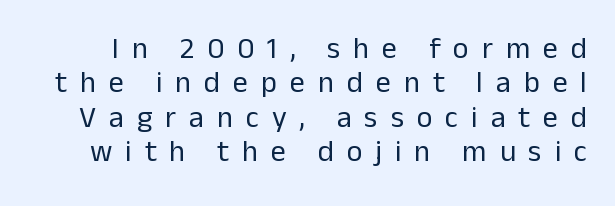
Q: Is the text bold? A: No.
Q: Is the text italic (slanted)? A: No, it is upright.
Q: Is the typeface a serif or a sans-serif typeface? A: Sans-serif.
Q: Is the text underlined? A: No.
Q: Is the spacing between letters normal or unusually wide? A: Unusually wide.
Q: Is the spacing between lines tight, normal or loose? A: Tight.
Q: Width (condensed, normal, or wide)? A: Normal.
Q: Stroke contrast? A: Low.
Q: x-height? A: Medium.
Q: Monospaced? A: No.
